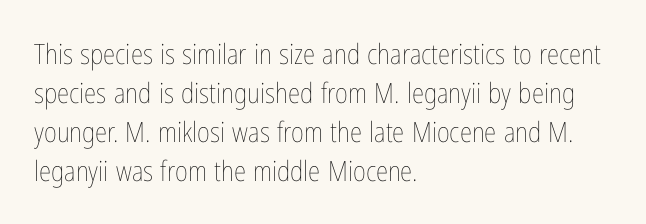
If you measured baseline to baseline, you'd find a middling distance. Weight: not bold — regular or lighter. A typesetter would call this zero additional tracking. No word sits above an underline. Spacing verdict: proportional, widths tailored to each character. Which margin do the lines hug? The left one — the right edge is uneven.
